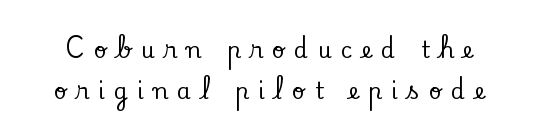
The letterforms stand isolated, each surrounded by extra space. Italic: no, the glyphs are upright roman. Anything drawn beneath the words? Only blank space.
